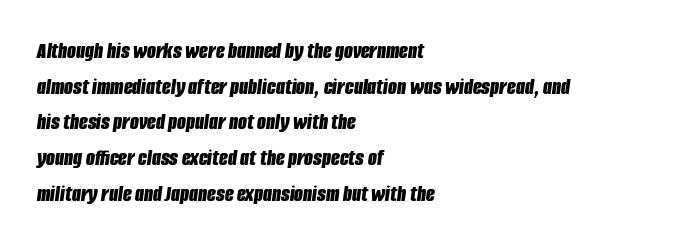
The face used here is rendered with its standard letterfit. Lines of text with bare space underneath. The characters look thick and weighty, a clear bold. Line beginnings align vertically; line endings do not. The rows are spaced the way most documents space them.
